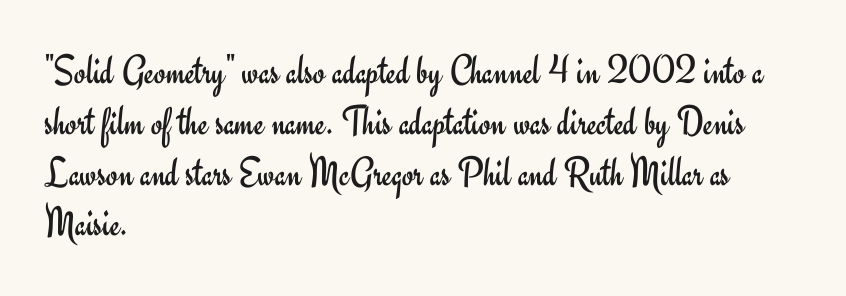
Each letter's strokes conclude bluntly, with no projecting serifs. A clean baseline with only descenders dipping below it. Does the copy run flush right? No — it runs flush left.
